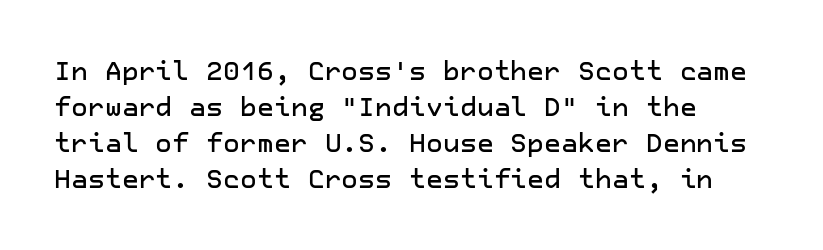
This is roman type, the default non-slanted kind. Standard letterfit; no display-style spreading of the glyphs. Evenly set lines give the paragraph a standard silhouette. The specimen omits any rule beneath the text block's lines. The paragraph shown leans on its left margin.
